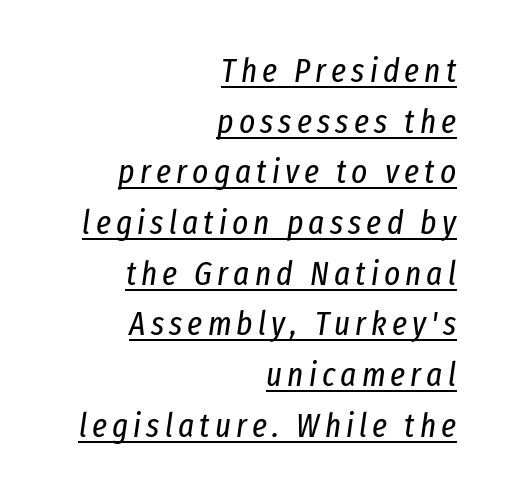
The image shows 34 px regular-weight, condensed type, italic (leaning right); set right-aligned, normal line spacing (1.49x), underlined; low stroke contrast and a medium x-height.
